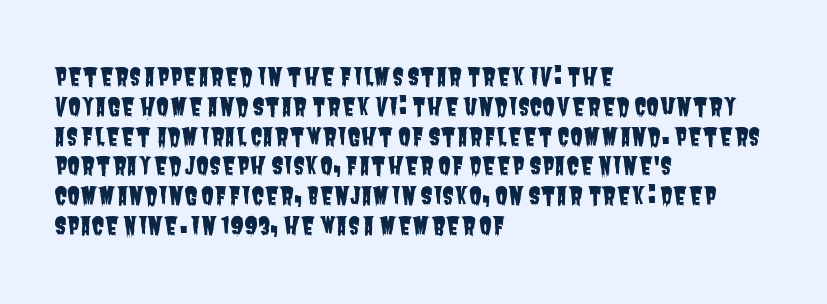
Q: Is the text underlined? A: No.
Q: How is the paragraph aligned? A: Left-aligned.
Q: Is the spacing between letters normal or unusually wide? A: Normal.
